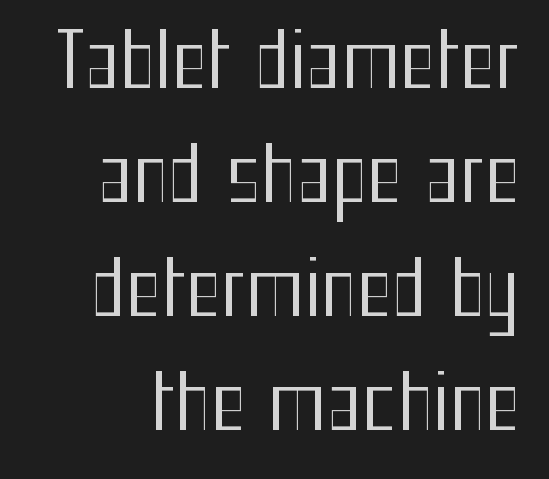
Is this a heavy cut? Hardly; it is regular or lighter. Observe the absence of serifs on each vertical stroke in this sample. Note the varied advance widths — an 'i' is clearly narrower than an 'm'. The lines sit at an ordinary, default distance from one another. Nobody touched the tracking dial on this one. A typesetter would mark this as roman, not italic.
